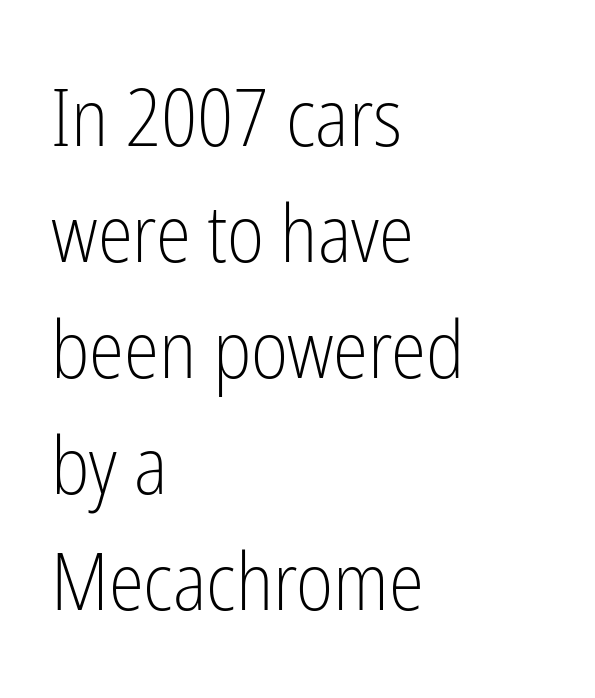
Italic: no, the glyphs are upright roman. The face used here is a sans, in the tradition of grotesques and geometrics. Counters stay open thanks to moderate or lighter strokes. Reading down the column, the eye jumps a familiar distance to each next line. Words float on clear page, feet unadorned.
